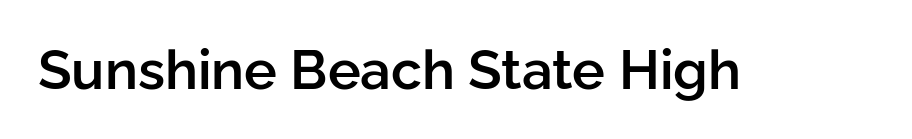
{"serif": "no", "italic": "no", "bold": "semi", "weight": "semibold", "width": "normal", "stroke_contrast": "low", "x_height": "medium", "monospaced": "no", "underline": "no", "letter_spacing": "normal", "letter_spacing_em": 0.0, "glyph_px": 55}
